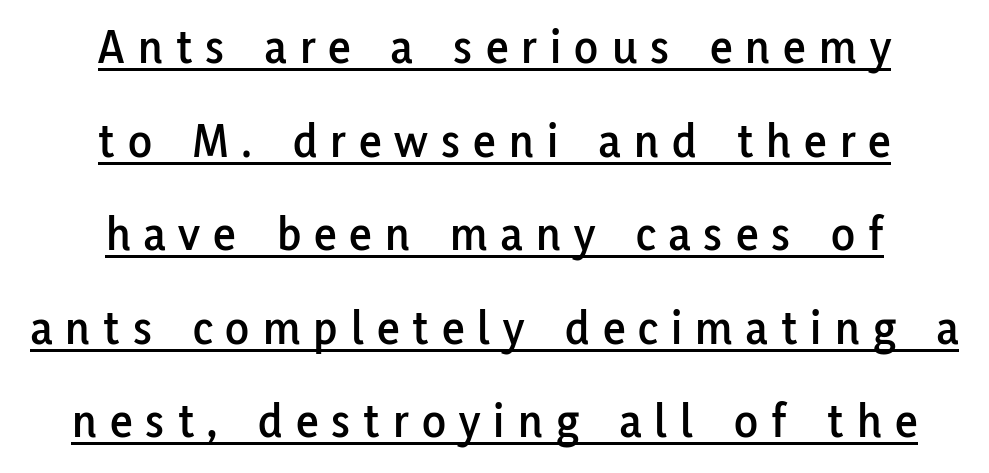
Spacing between characters has been opened up far beyond the box default. Note: no serifs on the glyphs. Think of a printed novel: that variable character pitch is what you see here. Descenders here cross a horizontal rule under the line. The lettering holds an erect, upright posture throughout. The paragraph shown floats in the horizontal middle.
